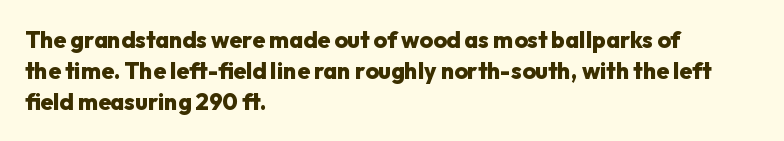
{"italic": "no", "bold": "yes", "underline": "no", "align": "left", "line_spacing": "normal", "line_spacing_ratio": 1.34, "letter_spacing": "normal", "letter_spacing_em": 0.0, "glyph_px": 23}
